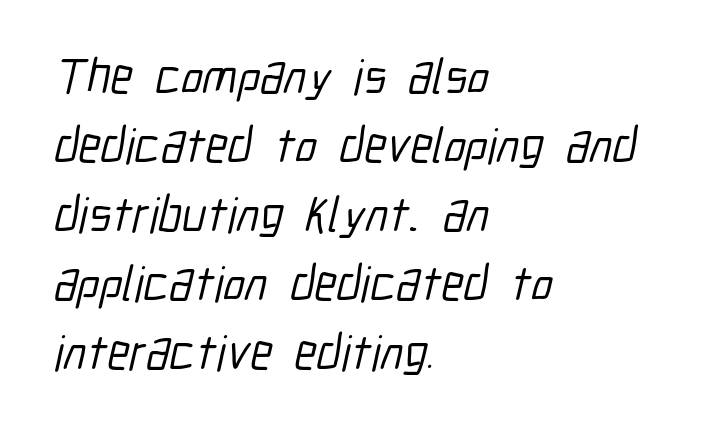
Q: Is the typeface a serif or a sans-serif typeface? A: Sans-serif.
Q: Is the text underlined? A: No.
Q: How is the paragraph aligned? A: Left-aligned.
Q: Is the spacing between letters normal or unusually wide? A: Normal.
Q: Is the spacing between lines tight, normal or loose? A: Normal.
Q: Width (condensed, normal, or wide)? A: Condensed.
Q: Stroke contrast? A: Low.
Q: x-height? A: Medium.
Q: Monospaced? A: No.
